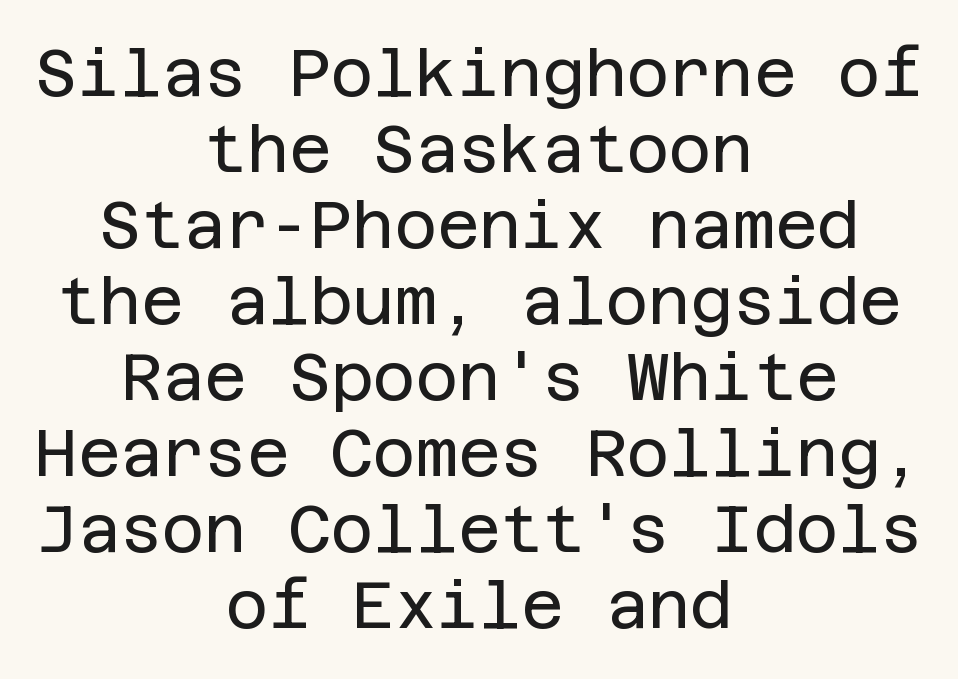
{"serif": "no", "italic": "no", "bold": "no", "weight": "regular", "width": "normal", "stroke_contrast": "low", "x_height": "large", "underline": "no", "align": "center", "line_spacing_ratio": 1.17, "letter_spacing": "normal", "letter_spacing_em": 0.0, "glyph_px": 65}
